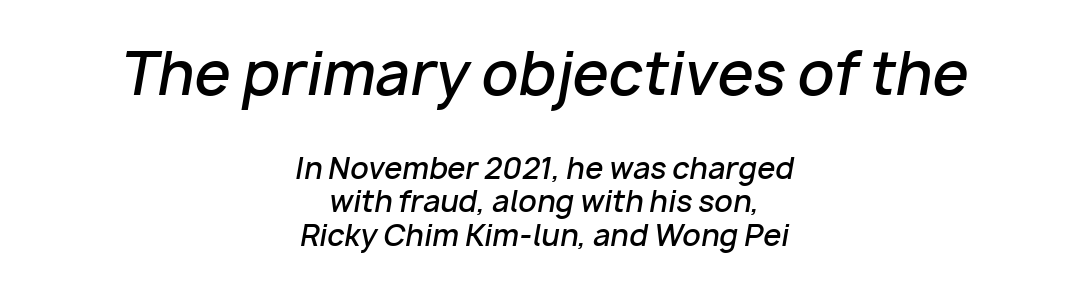
Quick note: underline off. Horizontally, the lines are justified to the midpoint only. The passage shown stacks its lines with hardly any gap. Quick note: italic.
